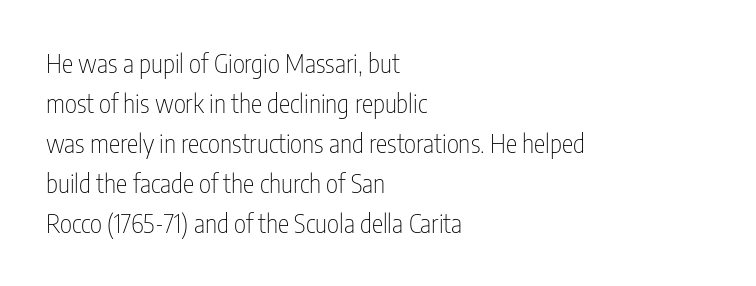
Descender tails drop into unmarked territory. Stroke mass is kept to a normal reading level or below. Default kerning and tracking; the words read as compact shapes. Teacher's note: observe the even left margin — that is flush-left alignment.
